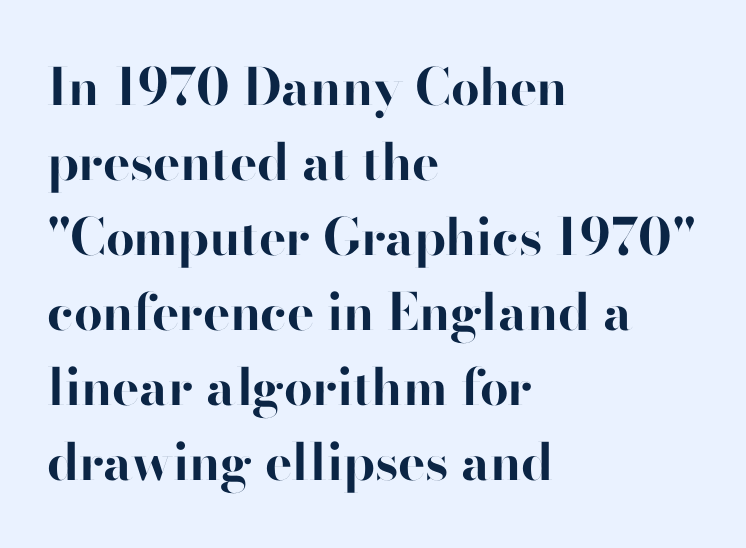
The line texture is even and compact thanks to regular tracking. Check under the words: just untouched page. Think of a printed novel: that variable character pitch is what you see here. Leftover space on each line is placed entirely after the last word.
